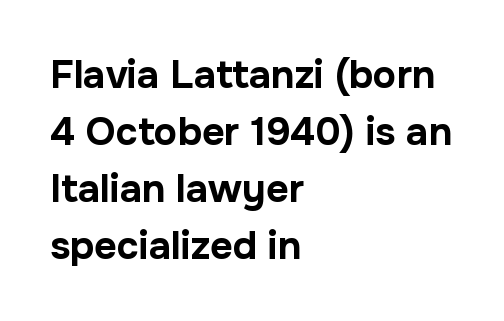
{"serif": "no", "italic": "no", "bold": "yes", "weight": "bold", "width": "normal", "stroke_contrast": "low", "x_height": "medium", "monospaced": "no", "underline": "no", "align": "left", "line_spacing": "normal", "line_spacing_ratio": 1.46, "letter_spacing": "normal", "letter_spacing_em": 0.0, "glyph_px": 39}
